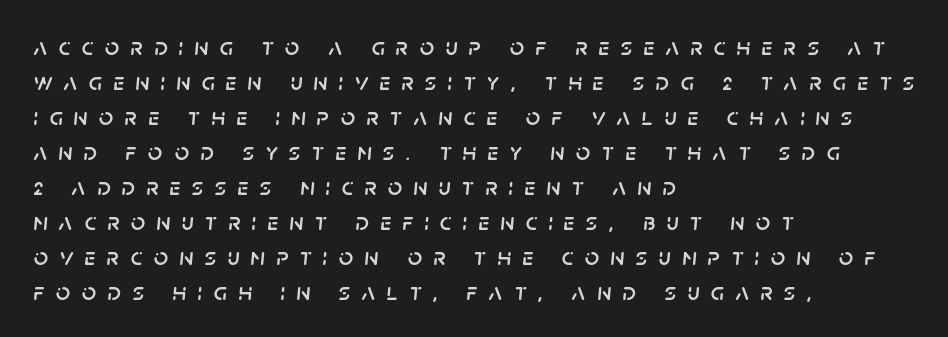
Display-style spreading of the glyphs; the letterfit is very open. Style check: oblique. Every row of glyphs begins at an identical x-position on the left. The vertical gap from one line to the next is medium.
